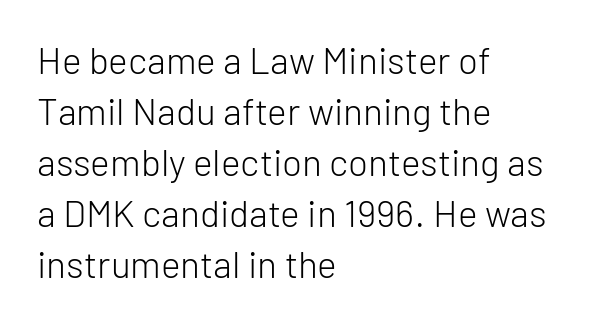
{"serif": "no", "italic": "no", "bold": "no", "weight": "light", "width": "normal", "stroke_contrast": "low", "x_height": "medium", "monospaced": "no", "underline": "no", "align": "left", "line_spacing": "normal", "line_spacing_ratio": 1.38, "letter_spacing": "normal", "letter_spacing_em": 0.0, "glyph_px": 37}
